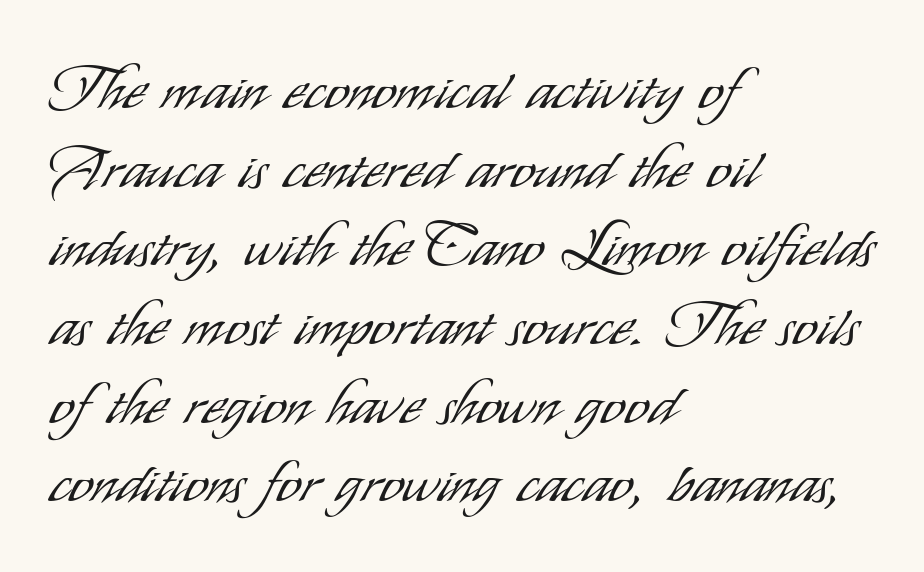
Q: Is the text bold? A: No.
Q: Is the text italic (slanted)? A: Yes.
Q: Is the typeface a serif or a sans-serif typeface? A: Sans-serif.
Q: Is the text underlined? A: No.
Q: How is the paragraph aligned? A: Left-aligned.
Q: Is the spacing between letters normal or unusually wide? A: Normal.
Q: Is the spacing between lines tight, normal or loose? A: Normal.
Q: Width (condensed, normal, or wide)? A: Condensed.
Q: Stroke contrast? A: Low.
Q: x-height? A: Small.
Q: Monospaced? A: No.
